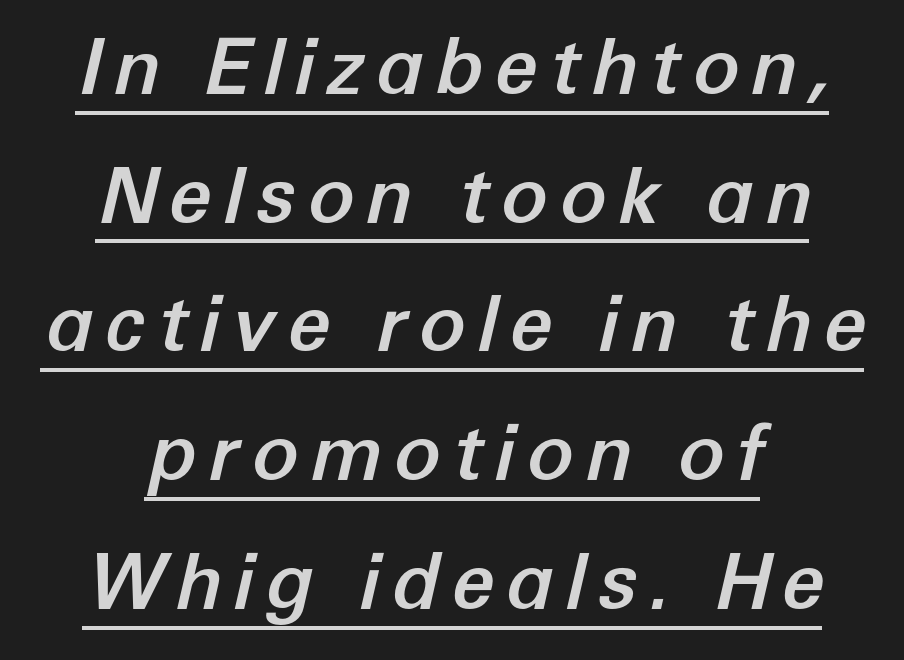
The image shows 78 px text type, italic (leaning right); set centered, normal line spacing (1.65x), underlined; low stroke contrast and a medium x-height.
